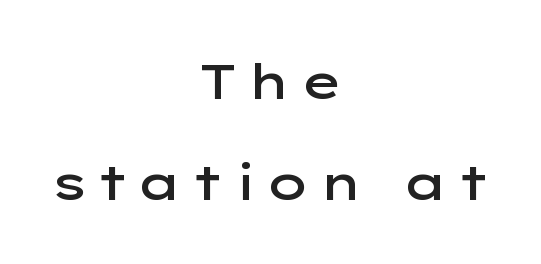
{"serif": "no", "italic": "no", "bold": "semi", "weight": "semibold", "width": "wide", "stroke_contrast": "low", "x_height": "medium", "monospaced": "no", "underline": "no", "align": "center", "line_spacing": "loose", "line_spacing_ratio": 2.07, "glyph_px": 49}
